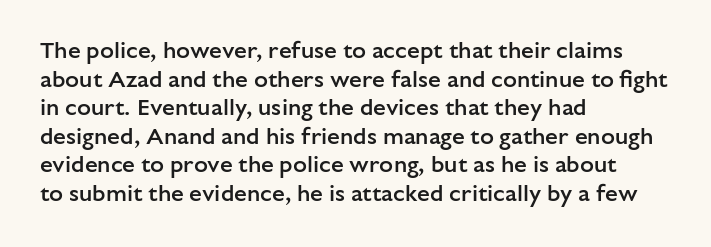
Q: Is the text bold? A: Semi-bold.
Q: Is the text italic (slanted)? A: No, it is upright.
Q: Is the text underlined? A: No.
Q: How is the paragraph aligned? A: Left-aligned.
Q: Is the spacing between letters normal or unusually wide? A: Normal.
